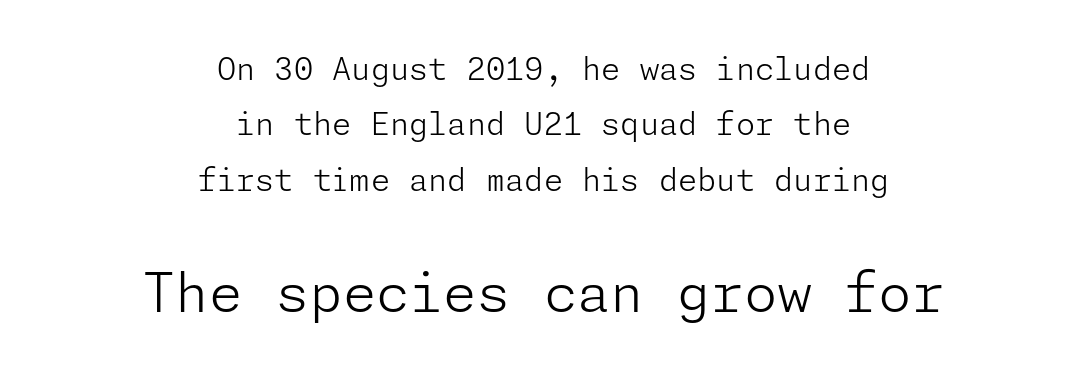
Q: Is the text bold? A: No.
Q: Is the text italic (slanted)? A: No, it is upright.
Q: Is the typeface a serif or a sans-serif typeface? A: Sans-serif.
Q: Is the text underlined? A: No.
Q: How is the paragraph aligned? A: Centered.
Q: Is the spacing between letters normal or unusually wide? A: Normal.
Q: Which block of text is set in a larger size, the first (top) or the second (bottom)? A: The second (bottom) one.
Q: Width (condensed, normal, or wide)? A: Normal.
Q: Stroke contrast? A: Low.
Q: x-height? A: Medium.
